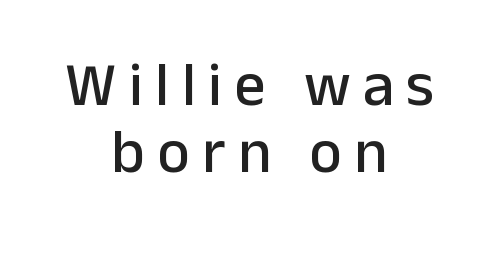
Summary of vertical rhythm: compact, with narrow interline spacing. I'd call this a sans setting — the letters go barefoot. Character widths vary here, with narrow letters taking less room than wide ones. The passage shown has open, widely tracked lettering throughout.
